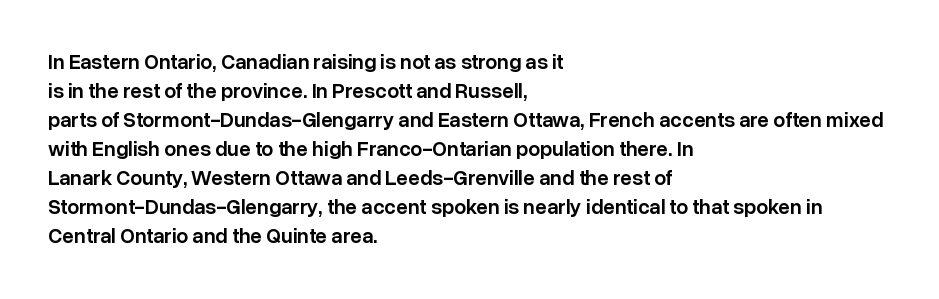
These lines keep a tight, regular rhythm from letter to letter. If you drew a ruler down the left edge, every line would touch it. Compared with an ordinary text face, these strokes are moderately heavier — a semibold. Whoever set this chose a conventional vertical rhythm. The glyphs are unaccompanied by any horizontal stroke below them.
